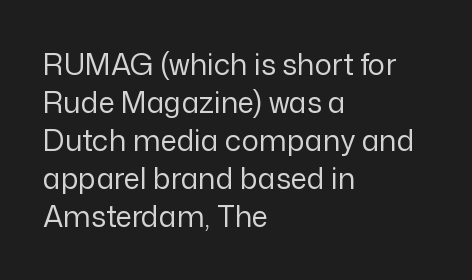
The image shows 29 px regular-weight sans-serif type, upright; set left-aligned, normal line spacing (1.31x), normal letter spacing, not underlined; low stroke contrast and a medium x-height.
